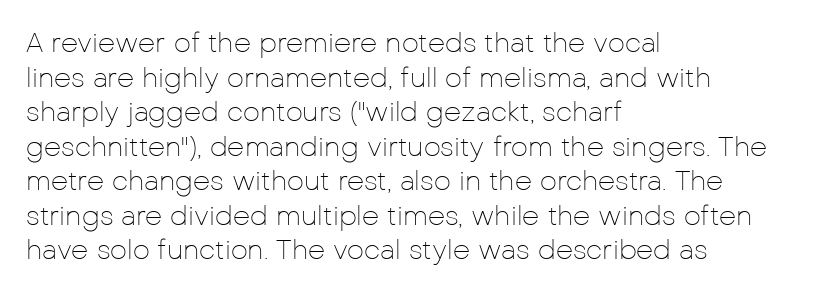
The image shows 27 px text type, upright; set left-aligned, normal line spacing (1.28x), normal letter spacing, not underlined.
